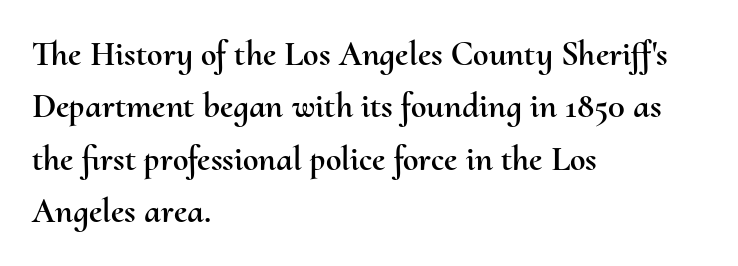
{"italic": "no", "width": "normal", "stroke_contrast": "medium", "x_height": "small", "monospaced": "no", "underline": "no", "align": "left", "line_spacing": "normal", "line_spacing_ratio": 1.5, "letter_spacing": "normal", "letter_spacing_em": 0.0, "glyph_px": 35}
